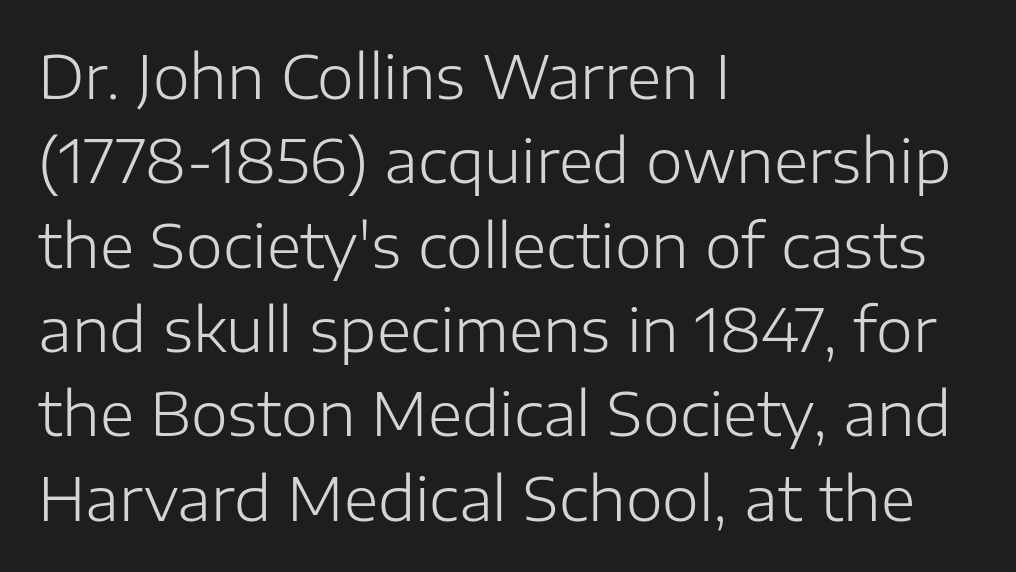
Q: Is the text bold? A: No.
Q: Is the text italic (slanted)? A: No, it is upright.
Q: Is the typeface a serif or a sans-serif typeface? A: Sans-serif.
Q: Is the text underlined? A: No.
Q: How is the paragraph aligned? A: Left-aligned.
Q: Is the spacing between letters normal or unusually wide? A: Normal.
Q: Is the spacing between lines tight, normal or loose? A: Normal.
Q: Width (condensed, normal, or wide)? A: Normal.
Q: Stroke contrast? A: Low.
Q: x-height? A: Medium.
Q: Monospaced? A: No.
